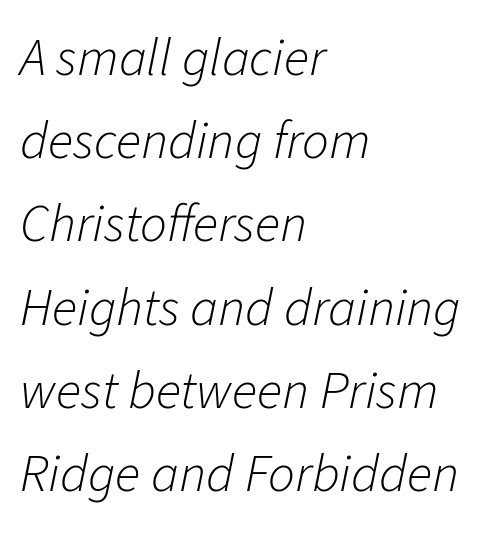
Leftover space on each line is placed entirely after the last word. The font's italic variant was chosen for this text. Decoration check: the copy has no underline. The line texture is even and compact thanks to regular tracking. Stems and bowls with no extra thickness — not bold. Looks like regular typesetting: each glyph gets only the width it needs.
